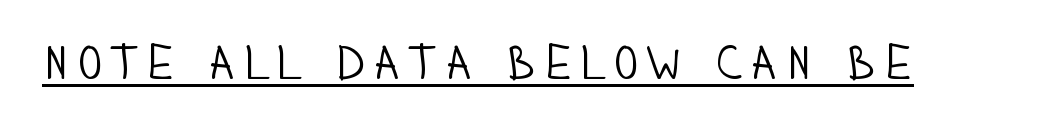
Heaviness? Minimal to ordinary, like unemphasized prose. The passage shown is typeset with a sans-serif family. Varying glyph widths throughout — classic text-font behaviour. These lines were composed using upright roman letters. The rendering uses the underline text-decoration.
